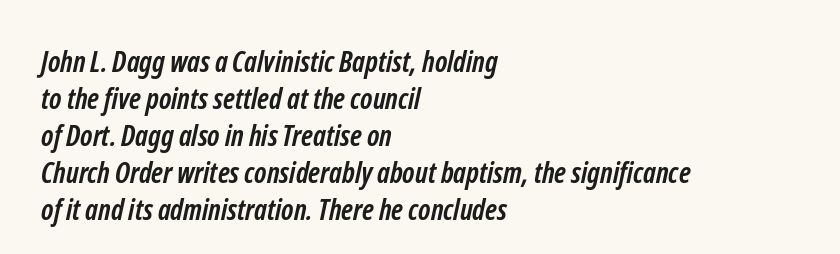
The image shows 29 px semibold, condensed sans-serif type; set left-aligned, normal line spacing (1.28x), normal letter spacing, not underlined; low stroke contrast and a medium x-height.
